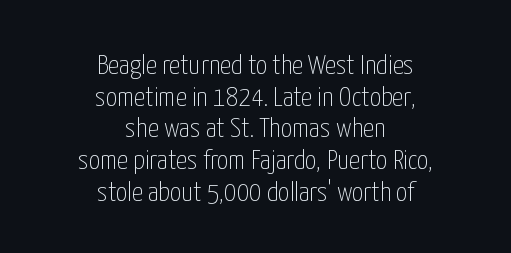
{"serif": "no", "italic": "no", "bold": "no", "weight": "thin", "width": "condensed", "stroke_contrast": "low", "x_height": "medium", "monospaced": "no", "underline": "no", "align": "center", "line_spacing": "tight", "line_spacing_ratio": 1.13, "letter_spacing": "normal", "letter_spacing_em": 0.0, "glyph_px": 28}
